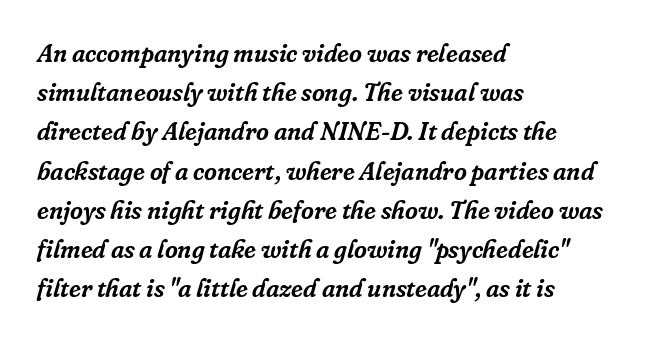
The lettering tilts uniformly, giving the passage an italic look. A normal amount of white space separates one row of letters from the next. All the whitespace from short lines collects on the right. The space directly below the letters is spotless. Is the letter spacing exaggerated? No — it looks like the ordinary default.
